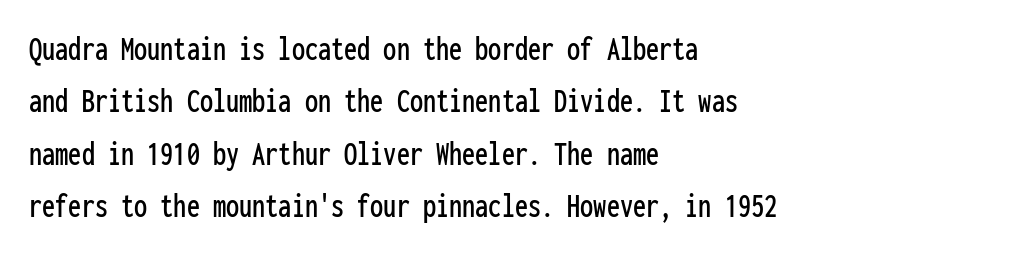
Q: Is the text italic (slanted)? A: No, it is upright.
Q: Is the typeface a serif or a sans-serif typeface? A: Sans-serif.
Q: Is the text underlined? A: No.
Q: How is the paragraph aligned? A: Left-aligned.
Q: Is the spacing between letters normal or unusually wide? A: Normal.
Q: Is the spacing between lines tight, normal or loose? A: Normal.
Q: Width (condensed, normal, or wide)? A: Condensed.
Q: Stroke contrast? A: Low.
Q: x-height? A: Medium.
Q: Monospaced? A: Yes.
